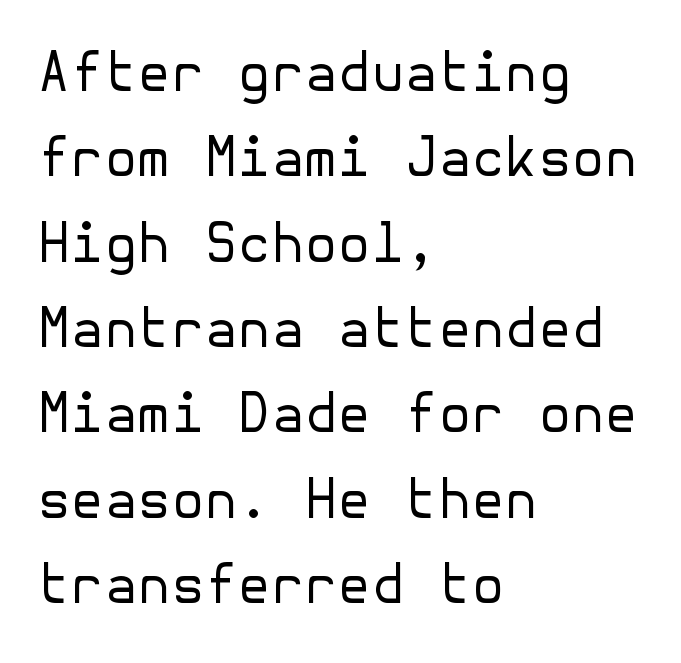
Where is the straight margin? On the left. Whoever set this chose a conventional vertical rhythm. Typographically, this falls in the sans-serif category. The typesetting does not lean heavy: it is not bold. Rendered with straight, roman letterforms.
